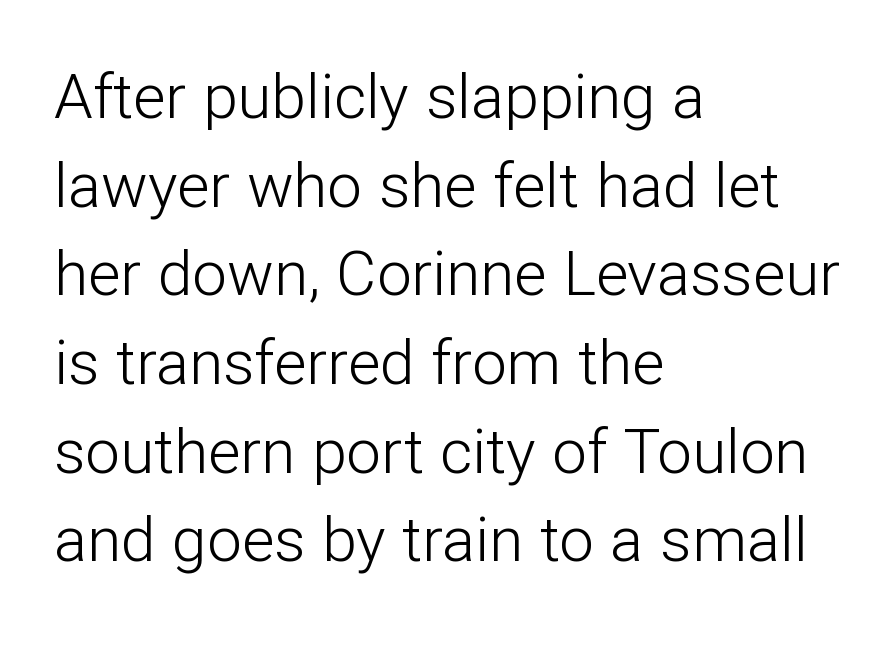
How are the letters spaced? Ordinarily, with no added tracking. Stems and bowls with no extra thickness — not bold. Compared with typical paragraphs, the rows here are spaced about the same. The typography opts for an upright posture over an oblique one.
